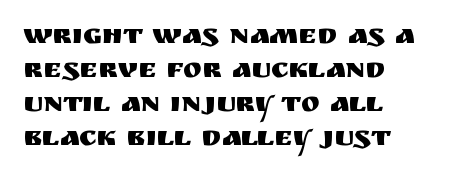
Q: Is the text italic (slanted)? A: No, it is upright.
Q: Is the typeface a serif or a sans-serif typeface? A: Sans-serif.
Q: Is the text underlined? A: No.
Q: How is the paragraph aligned? A: Left-aligned.
Q: Is the spacing between letters normal or unusually wide? A: Normal.
Q: Width (condensed, normal, or wide)? A: Normal.
Q: Stroke contrast? A: Medium.
Q: x-height? A: Large.
Q: Monospaced? A: No.
